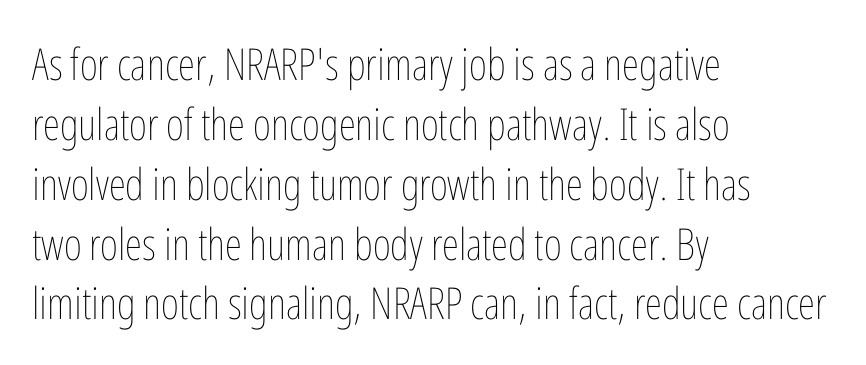
Here the glyphs are tracked normally, forming tight word shapes. The glyphs are unaccompanied by any horizontal stroke below them. The weight would be labelled regular, book, light, or lighter still. Notice how the stems are strictly vertical — no italics here. Line spacing here is normal. All the whitespace from short lines collects on the right.
